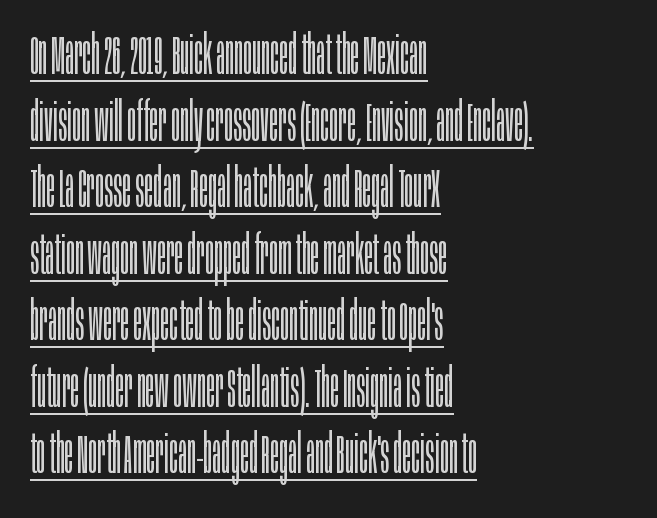
Q: Is the text bold? A: No.
Q: Is the text italic (slanted)? A: No, it is upright.
Q: Is the typeface a serif or a sans-serif typeface? A: Sans-serif.
Q: Is the text underlined? A: Yes.
Q: How is the paragraph aligned? A: Left-aligned.
Q: Is the spacing between letters normal or unusually wide? A: Normal.
Q: Width (condensed, normal, or wide)? A: Condensed.
Q: Stroke contrast? A: Low.
Q: x-height? A: Large.
Q: Monospaced? A: No.
